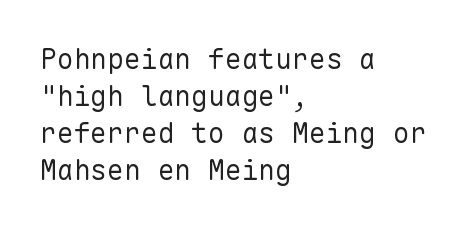
The image shows 28 px regular-weight sans-serif type, upright, monospaced; set left-aligned, normal line spacing (1.32x), normal letter spacing, not underlined; low stroke contrast and a medium x-height.
